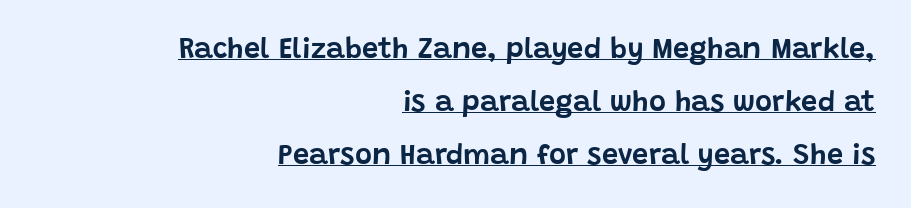
Q: Is the text italic (slanted)? A: No, it is upright.
Q: Is the typeface a serif or a sans-serif typeface? A: Sans-serif.
Q: Is the text underlined? A: Yes.
Q: How is the paragraph aligned? A: Right-aligned.
Q: Is the spacing between letters normal or unusually wide? A: Normal.
Q: Width (condensed, normal, or wide)? A: Normal.
Q: Stroke contrast? A: Low.
Q: x-height? A: Large.
Q: Monospaced? A: No.
